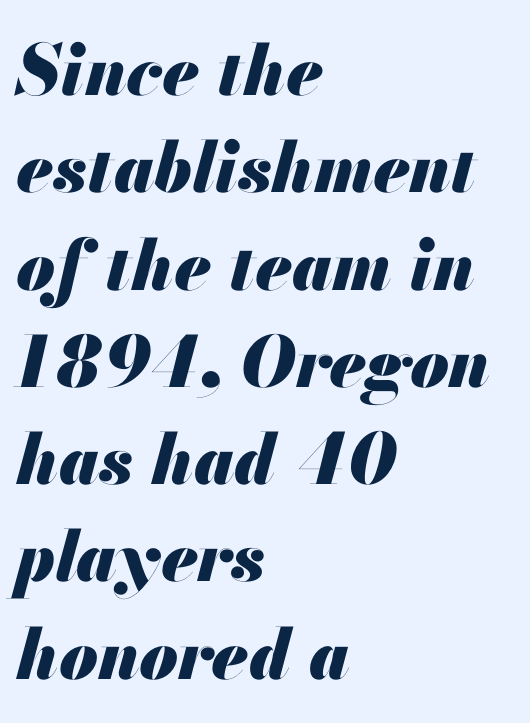
{"italic": "yes", "lean": "right", "slant_degrees": 13, "bold": "yes", "weight": "heavy", "width": "normal", "stroke_contrast": "medium", "x_height": "small", "monospaced": "no", "underline": "no", "align": "left", "line_spacing": "normal", "line_spacing_ratio": 1.39, "letter_spacing": "normal", "letter_spacing_em": 0.0, "glyph_px": 70}
